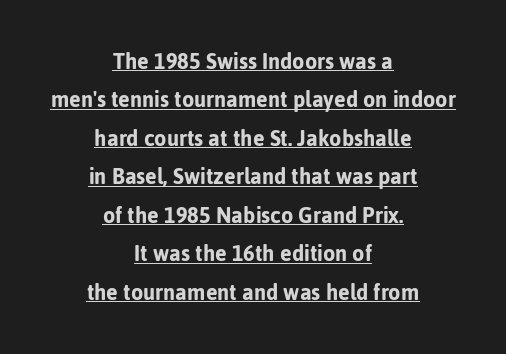
Q: Is the text italic (slanted)? A: No, it is upright.
Q: Is the text underlined? A: Yes.
Q: How is the paragraph aligned? A: Centered.
Q: Is the spacing between letters normal or unusually wide? A: Normal.
Q: Is the spacing between lines tight, normal or loose? A: Normal.
